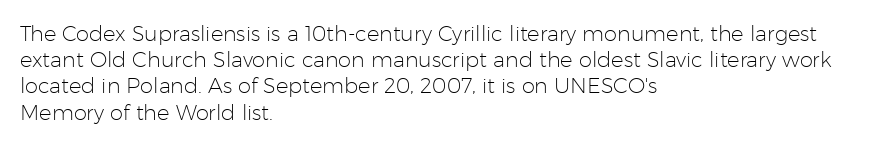
Q: Is the text bold? A: No.
Q: Is the text italic (slanted)? A: No, it is upright.
Q: Is the text underlined? A: No.
Q: How is the paragraph aligned? A: Left-aligned.
Q: Is the spacing between letters normal or unusually wide? A: Normal.
Q: Is the spacing between lines tight, normal or loose? A: Normal.
